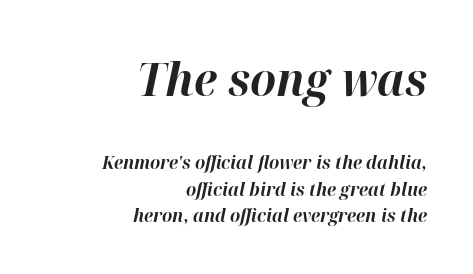
{"italic": "yes", "lean": "right", "slant_degrees": 12, "bold": "yes", "weight": "bold", "width": "normal", "stroke_contrast": "high", "x_height": "medium", "monospaced": "no", "underline": "no", "align": "right", "line_spacing": "normal", "line_spacing_ratio": 1.45, "letter_spacing": "normal", "letter_spacing_em": 0.0, "larger_block": "first", "size_ratio": 2.56, "glyph_px": 46}
